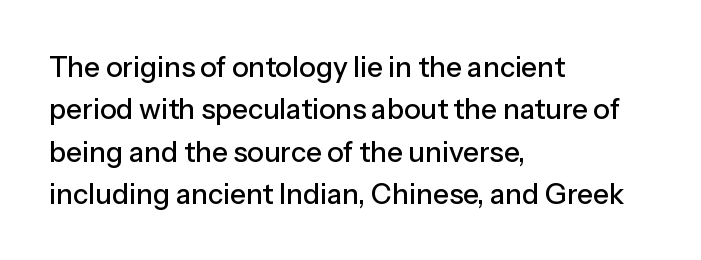
Q: Is the text italic (slanted)? A: No, it is upright.
Q: Is the typeface a serif or a sans-serif typeface? A: Sans-serif.
Q: Is the text underlined? A: No.
Q: How is the paragraph aligned? A: Left-aligned.
Q: Is the spacing between letters normal or unusually wide? A: Normal.
Q: Is the spacing between lines tight, normal or loose? A: Normal.
Q: Width (condensed, normal, or wide)? A: Normal.
Q: Stroke contrast? A: Low.
Q: x-height? A: Medium.
Q: Monospaced? A: No.
